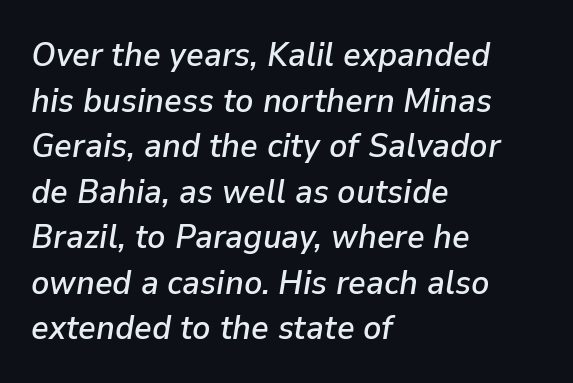
Q: Is the text italic (slanted)? A: Yes, it leans right by about 9 degrees.
Q: Is the text underlined? A: No.
Q: How is the paragraph aligned? A: Left-aligned.
Q: Is the spacing between letters normal or unusually wide? A: Normal.
Q: Is the spacing between lines tight, normal or loose? A: Normal.
Q: Width (condensed, normal, or wide)? A: Normal.
Q: Stroke contrast? A: Low.
Q: x-height? A: Medium.
Q: Monospaced? A: No.
